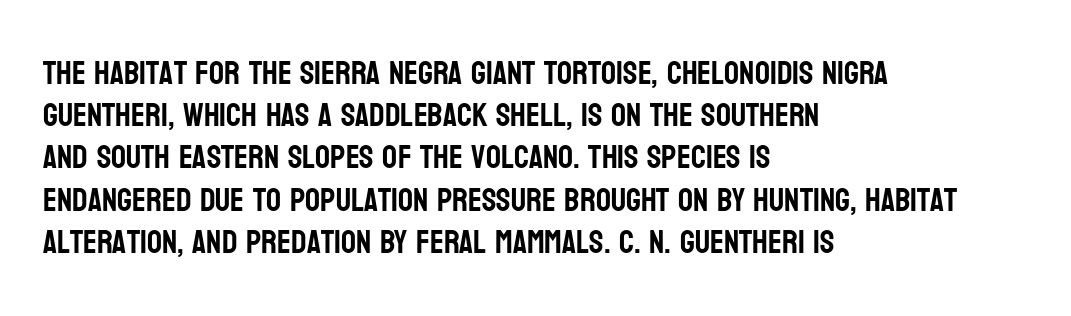
Q: Is the text italic (slanted)? A: No, it is upright.
Q: Is the typeface a serif or a sans-serif typeface? A: Sans-serif.
Q: Is the text underlined? A: No.
Q: How is the paragraph aligned? A: Left-aligned.
Q: Is the spacing between letters normal or unusually wide? A: Normal.
Q: Is the spacing between lines tight, normal or loose? A: Normal.
Q: Width (condensed, normal, or wide)? A: Condensed.
Q: Stroke contrast? A: Low.
Q: x-height? A: Large.
Q: Monospaced? A: No.
